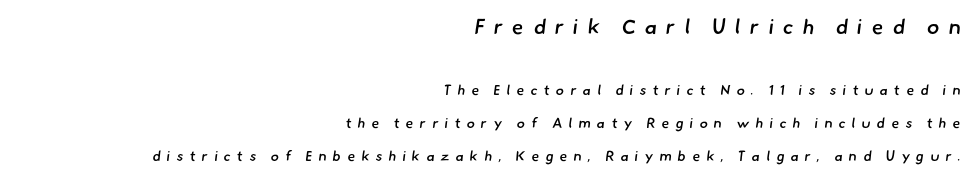
Moderately thickened strokes mark this as semibold type. Horizontally, the lines are justified to the trailing edge only. Airy leading. Which of the two is more prominent by size? The first, at the top. Here the glyphs are tracked loosely, breaking word shapes into spaced letters.
